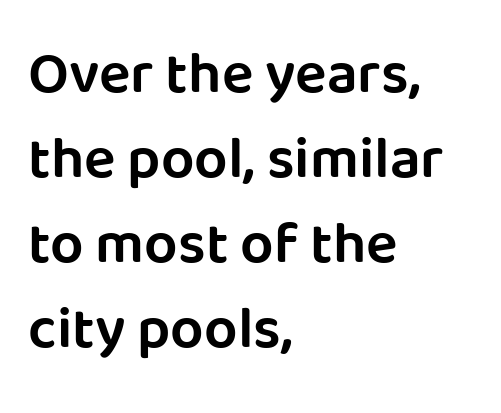
The image shows 59 px semibold sans-serif type, upright; set left-aligned, normal line spacing (1.44x), normal letter spacing, not underlined; low stroke contrast and a large x-height.
